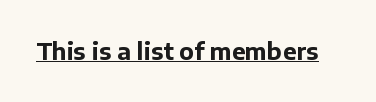
{"italic": "no", "bold": "yes", "underline": "yes", "letter_spacing": "normal", "letter_spacing_em": 0.0, "glyph_px": 23}
